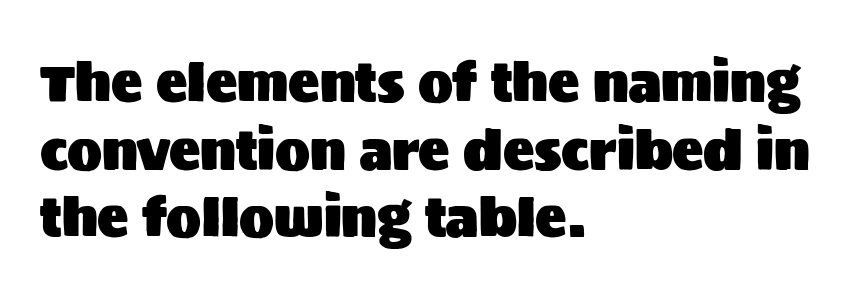
{"serif": "no", "italic": "no", "width": "normal", "stroke_contrast": "medium", "x_height": "large", "monospaced": "no", "underline": "no", "align": "left", "line_spacing": "normal", "line_spacing_ratio": 1.3, "letter_spacing": "normal", "letter_spacing_em": 0.0, "glyph_px": 52}
